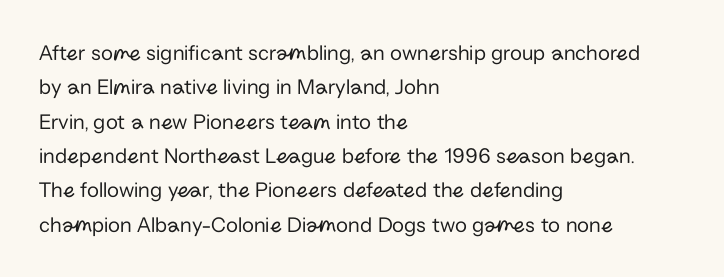
The specimen reads as upright at a glance. Is the stroke heavy? The answer is a plain regular-or-lighter. Clear beneath every line of the passage. Notice how descenders clear the ascenders below comfortably — that's standard leading.
